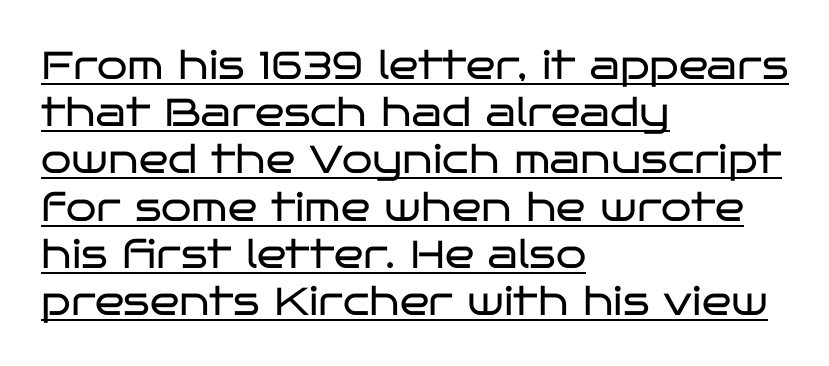
Q: Is the text bold? A: No.
Q: Is the text italic (slanted)? A: No, it is upright.
Q: Is the typeface a serif or a sans-serif typeface? A: Sans-serif.
Q: Is the text underlined? A: Yes.
Q: How is the paragraph aligned? A: Left-aligned.
Q: Is the spacing between letters normal or unusually wide? A: Normal.
Q: Width (condensed, normal, or wide)? A: Wide.
Q: Stroke contrast? A: Low.
Q: x-height? A: Large.
Q: Monospaced? A: No.
